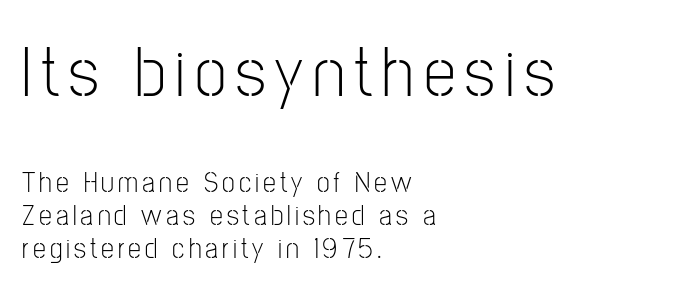
Q: Is the text bold? A: No.
Q: Is the text italic (slanted)? A: No, it is upright.
Q: Is the typeface a serif or a sans-serif typeface? A: Sans-serif.
Q: Is the text underlined? A: No.
Q: How is the paragraph aligned? A: Left-aligned.
Q: Is the spacing between lines tight, normal or loose? A: Tight.
Q: Which block of text is set in a larger size, the first (top) or the second (bottom)? A: The first (top) one.
Q: Width (condensed, normal, or wide)? A: Condensed.
Q: Stroke contrast? A: Low.
Q: x-height? A: Medium.
Q: Monospaced? A: No.
